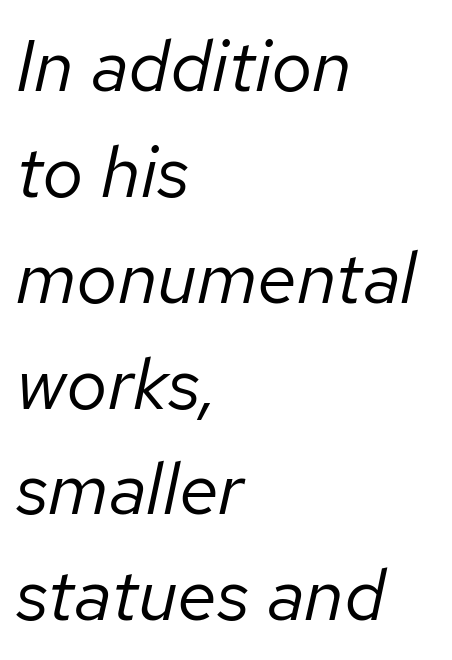
{"italic": "yes", "lean": "right", "slant_degrees": 12, "bold": "no", "weight": "regular", "width": "normal", "stroke_contrast": "low", "x_height": "medium", "monospaced": "no", "underline": "no", "align": "left", "line_spacing": "normal", "line_spacing_ratio": 1.45, "letter_spacing": "normal", "letter_spacing_em": 0.0, "glyph_px": 73}
